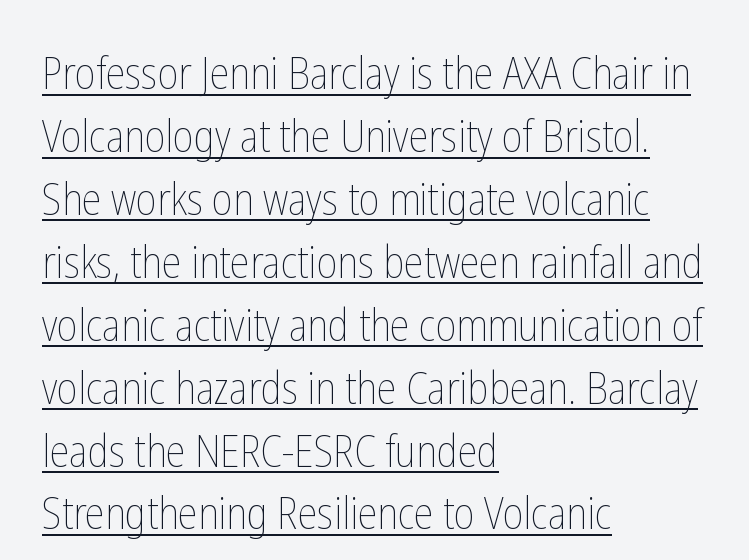
{"italic": "no", "bold": "no", "weight": "thin", "width": "condensed", "stroke_contrast": "low", "x_height": "medium", "monospaced": "no", "underline": "yes", "align": "left", "line_spacing": "normal", "line_spacing_ratio": 1.43, "letter_spacing": "normal", "letter_spacing_em": 0.0, "glyph_px": 44}
